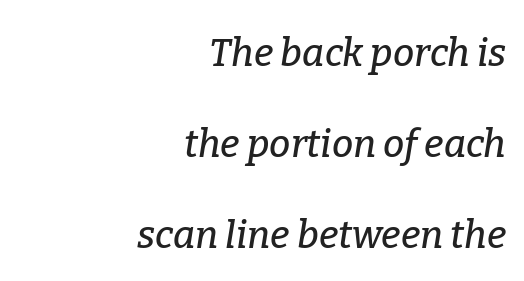
{"serif": "yes", "italic": "yes", "lean": "right", "slant_degrees": 9, "width": "normal", "stroke_contrast": "low", "x_height": "medium", "monospaced": "no", "underline": "no", "align": "right", "line_spacing": "loose", "line_spacing_ratio": 2.39, "letter_spacing": "normal", "letter_spacing_em": 0.0, "glyph_px": 38}
